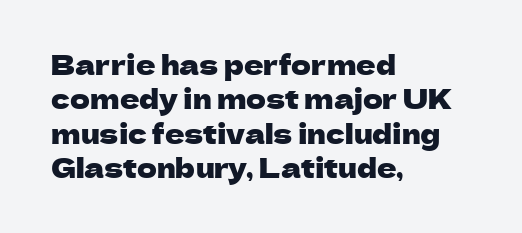
The image shows 27 px text type, upright; set left-aligned, normal line spacing (1.27x), normal letter spacing, not underlined.
